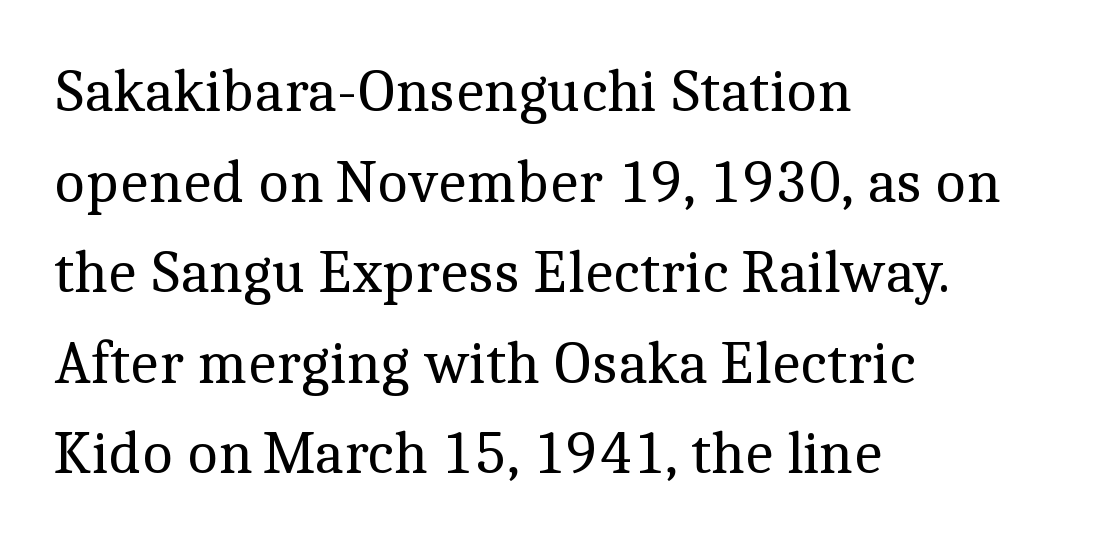
Letterform terminals end in serifs throughout the passage. Look at the tracking — it's just the regular setting, nothing added. Rows of type keep a routine distance in the vertical direction. A typesetter would mark this as roman, not italic.
